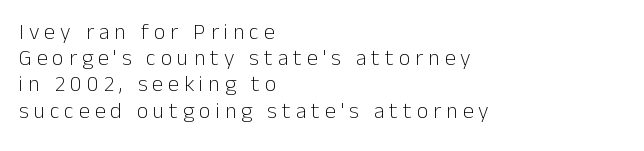
Weight class: somewhere from thin through regular. The baseline area is clear. Italic? Not at all — the glyphs are vertical. Does the copy run flush right? No — it runs flush left.
